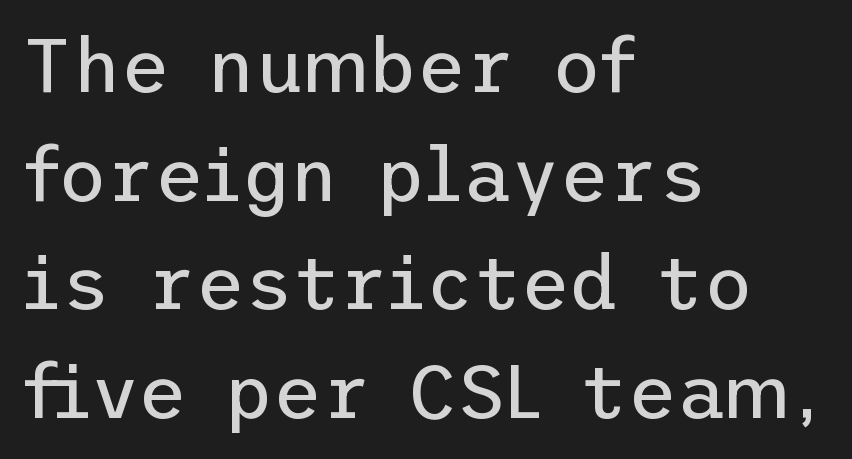
The image shows 75 px regular-weight sans-serif type, upright; set left-aligned, normal line spacing (1.45x), normal letter spacing, not underlined; low stroke contrast and a medium x-height.
